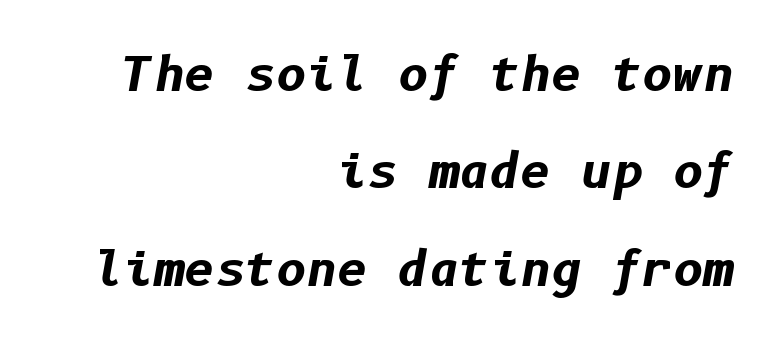
Is there much room between lines? Yes — plenty of vertical air separates them. Spacing between characters is what you'd get straight out of the box. The foot of each line stays bare and open. A full-strength bold gives these letters their thick strokes.
